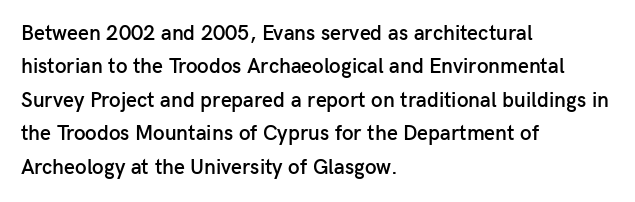
The image shows 21 px text type, upright; set left-aligned, normal line spacing (1.59x), normal letter spacing, not underlined.
